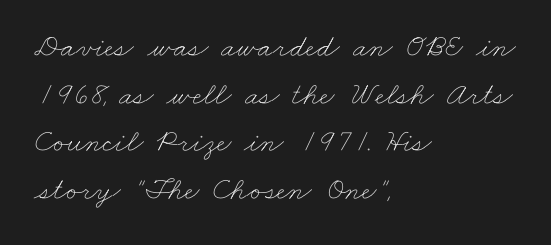
Q: Is the text bold? A: No.
Q: Is the text underlined? A: No.
Q: How is the paragraph aligned? A: Left-aligned.
Q: Is the spacing between letters normal or unusually wide? A: Normal.
Q: Is the spacing between lines tight, normal or loose? A: Normal.
Q: Width (condensed, normal, or wide)? A: Wide.
Q: Stroke contrast? A: Low.
Q: x-height? A: Small.
Q: Monospaced? A: No.
